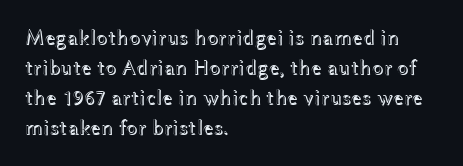
The gaps between neighbouring characters are ordinary and unremarkable. This rendering uses left alignment, leaving the right contour irregular. Horizontal bands of white between lines are of average thickness. The strip under each line holds only bare page. It's the straight-up-and-down kind of type.
